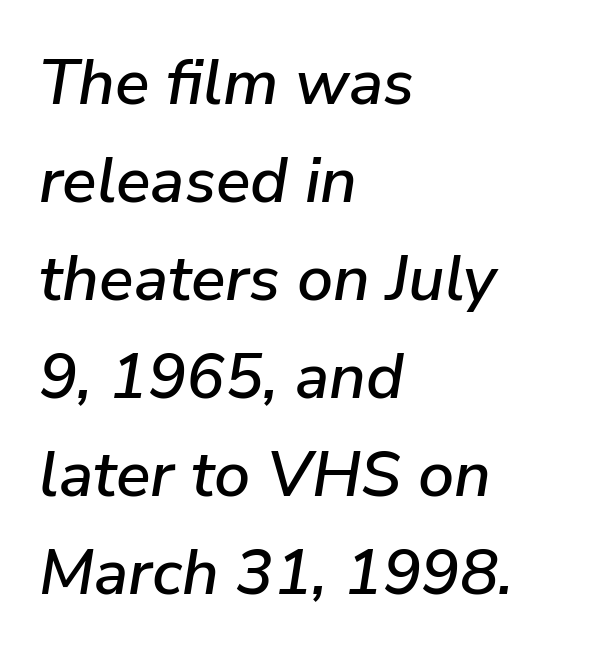
An italicized treatment has been applied to the whole sample. The letters sit at their default tracking, neither squeezed nor spread. The face used here is proportionally spaced, like ordinary book or web type. The glyphs are unaccompanied by any horizontal stroke below them. Honestly, the row spacing looks completely unremarkable.
